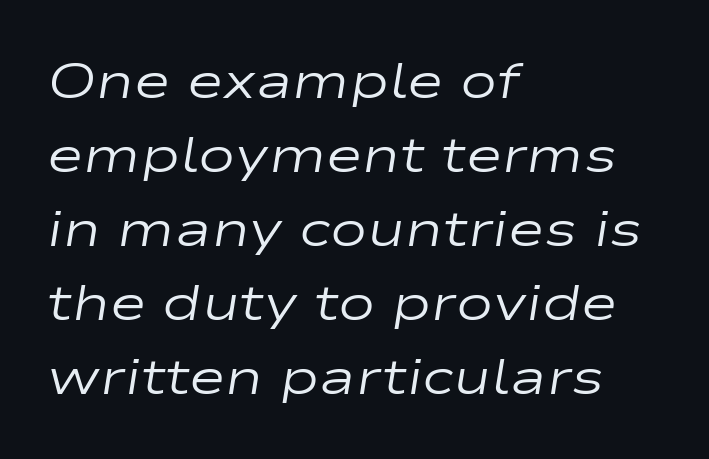
Q: Is the text bold? A: No.
Q: Is the text italic (slanted)? A: Yes, it leans right by about 9 degrees.
Q: Is the text underlined? A: No.
Q: How is the paragraph aligned? A: Left-aligned.
Q: Is the spacing between letters normal or unusually wide? A: Normal.
Q: Is the spacing between lines tight, normal or loose? A: Normal.
Q: Width (condensed, normal, or wide)? A: Wide.
Q: Stroke contrast? A: Low.
Q: x-height? A: Medium.
Q: Monospaced? A: No.
